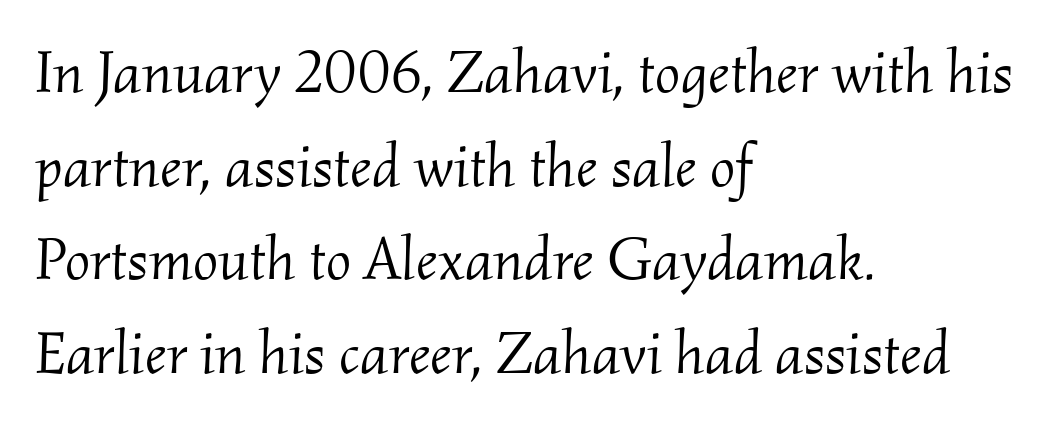
Q: Is the text bold? A: No.
Q: Is the text italic (slanted)? A: Yes, it leans right by about 2 degrees.
Q: Is the typeface a serif or a sans-serif typeface? A: Serif.
Q: Is the text underlined? A: No.
Q: How is the paragraph aligned? A: Left-aligned.
Q: Is the spacing between letters normal or unusually wide? A: Normal.
Q: Is the spacing between lines tight, normal or loose? A: Normal.
Q: Width (condensed, normal, or wide)? A: Normal.
Q: Stroke contrast? A: Medium.
Q: x-height? A: Small.
Q: Monospaced? A: No.
